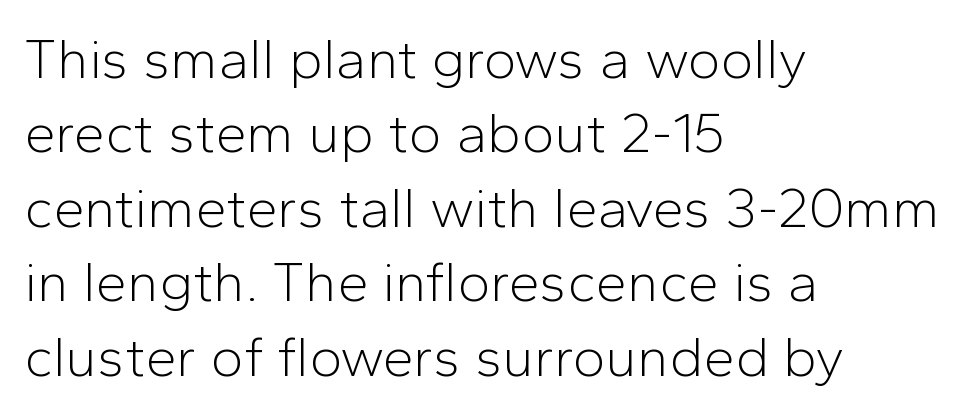
Horizontal alignment here is leftward, the default for most running prose. Compared with typical body copy, the letter spacing here is the same. Does the type have serifs? No, each stem ends abruptly. Note the varied advance widths — an 'i' is clearly narrower than an 'm'. The vertical gap from one line to the next is medium.
